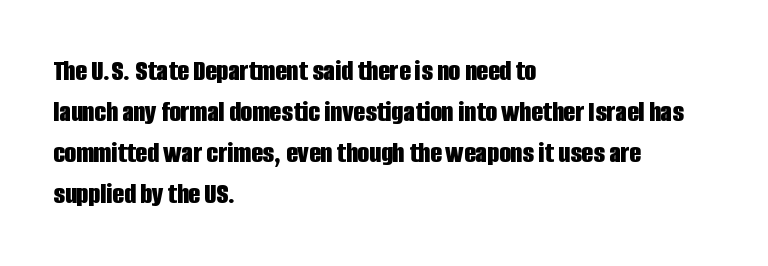
Q: Is the text bold? A: Yes.
Q: Is the text italic (slanted)? A: No, it is upright.
Q: Is the typeface a serif or a sans-serif typeface? A: Sans-serif.
Q: Is the text underlined? A: No.
Q: How is the paragraph aligned? A: Left-aligned.
Q: Is the spacing between letters normal or unusually wide? A: Normal.
Q: Is the spacing between lines tight, normal or loose? A: Normal.
Q: Width (condensed, normal, or wide)? A: Condensed.
Q: Stroke contrast? A: Low.
Q: x-height? A: Large.
Q: Monospaced? A: No.
